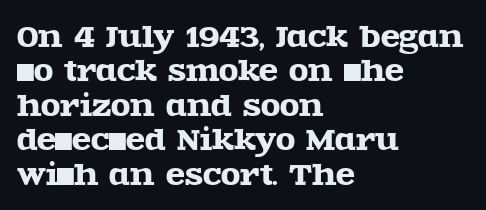
{"serif": "yes", "italic": "no", "width": "wide", "x_height": "large", "monospaced": "no", "underline": "no", "align": "left", "line_spacing_ratio": 1.23, "letter_spacing": "normal", "letter_spacing_em": 0.0, "glyph_px": 28}
